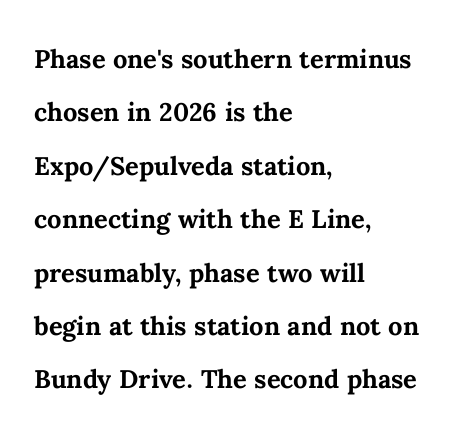
The image shows 34 px semibold type, upright; set left-aligned, normal line spacing (1.57x), normal letter spacing, not underlined; medium stroke contrast and a medium x-height.
